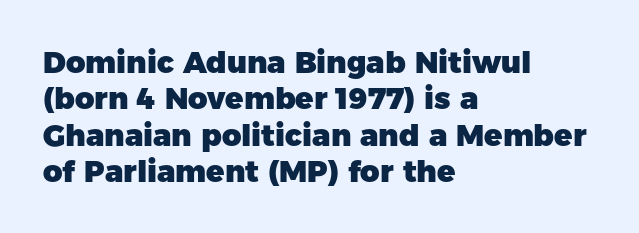
Q: Is the text bold? A: Yes.
Q: Is the text italic (slanted)? A: No, it is upright.
Q: Is the typeface a serif or a sans-serif typeface? A: Sans-serif.
Q: Is the text underlined? A: No.
Q: How is the paragraph aligned? A: Left-aligned.
Q: Is the spacing between letters normal or unusually wide? A: Normal.
Q: Width (condensed, normal, or wide)? A: Normal.
Q: Stroke contrast? A: Low.
Q: x-height? A: Medium.
Q: Monospaced? A: No.
